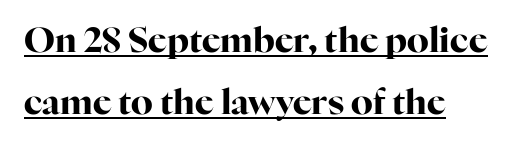
Honestly, the letter spacing is just normal — you wouldn't notice it. Each letter keeps its own natural width here, so spacing adapts to shape. Every word sits above its own underline. Strong, thick strokes mark this as bold type.
